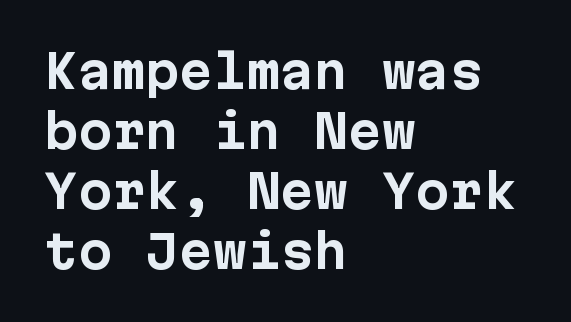
Monospaced: the letters line up in strict vertical columns. No italicization has been applied; the sample stays upright. This sample uses plain, unmodified letter spacing. Serifs: no, the terminals of the letterforms are clean.
